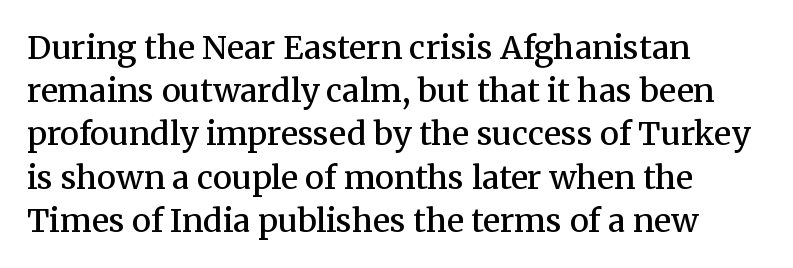
{"serif": "yes", "italic": "no", "bold": "semi", "weight": "semibold", "width": "normal", "stroke_contrast": "medium", "x_height": "medium", "monospaced": "no", "underline": "no", "align": "left", "line_spacing": "normal", "line_spacing_ratio": 1.35, "letter_spacing": "normal", "letter_spacing_em": 0.0, "glyph_px": 32}
